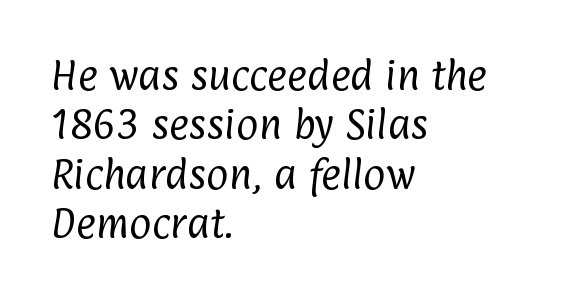
{"serif": "no", "bold": "no", "weight": "regular", "width": "condensed", "stroke_contrast": "low", "x_height": "medium", "monospaced": "no", "underline": "no", "align": "left", "line_spacing": "normal", "line_spacing_ratio": 1.45, "letter_spacing": "normal", "letter_spacing_em": 0.0, "glyph_px": 34}
